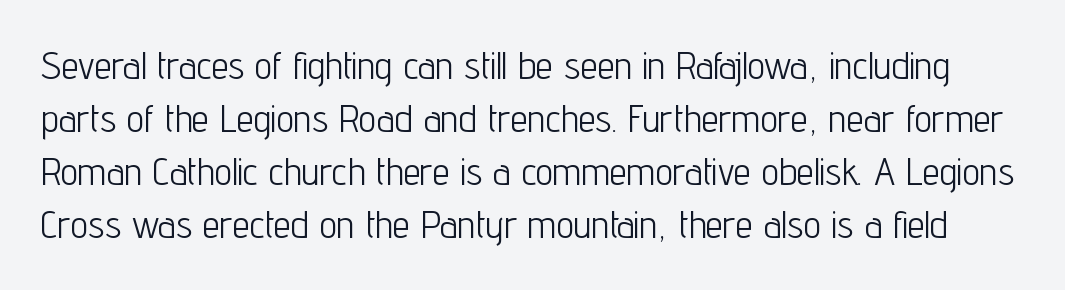
Quick note: not italic, upright. Descenders hang freely into open space. Regarding leading, the lines here are spaced in the standard way. Is the letter spacing exaggerated? No — it looks like the ordinary default. Proportional: the letters do not fall into vertical columns. Stroke mass is kept to a normal reading level or below.
